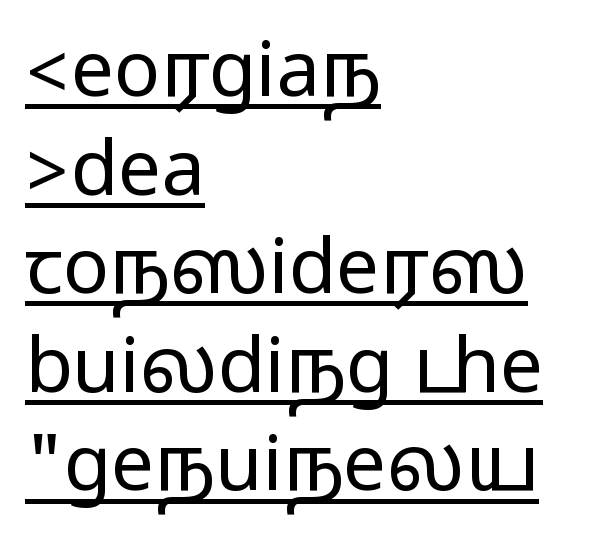
Horizontal bands of white between lines are of average thickness. The axis of the letterforms is exactly vertical. The passage shown is typeset with a sans-serif family. Is there an underline? Yes — a line sits under the letters.
